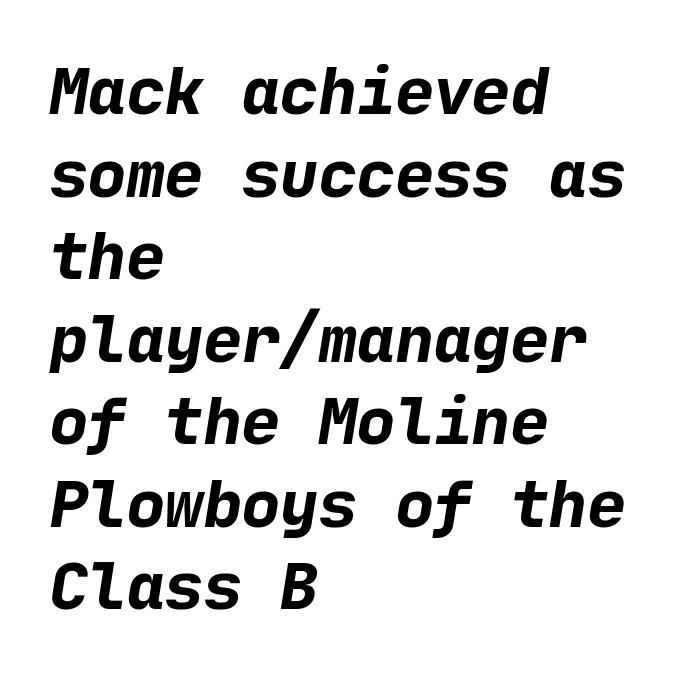
The image shows 64 px bold sans-serif type; set left-aligned, normal line spacing (1.29x), normal letter spacing, not underlined; low stroke contrast and a medium x-height.
